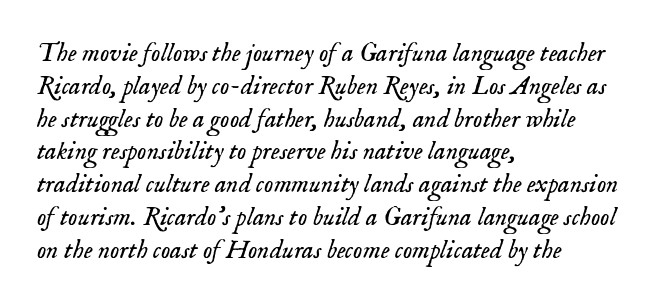
The image shows 26 px text type, italic (leaning right); set left-aligned, normal line spacing (1.26x), normal letter spacing, not underlined.
